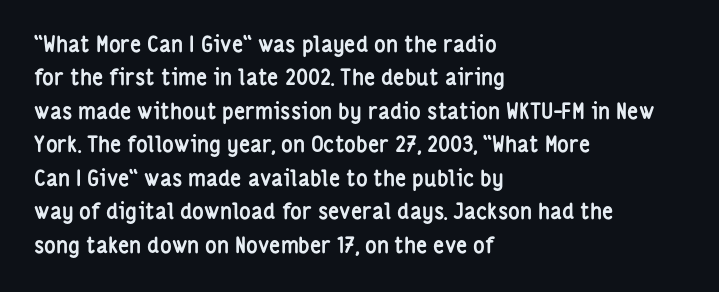
The image shows 22 px bold type, upright; set left-aligned, normal line spacing (1.52x), normal letter spacing, not underlined.
